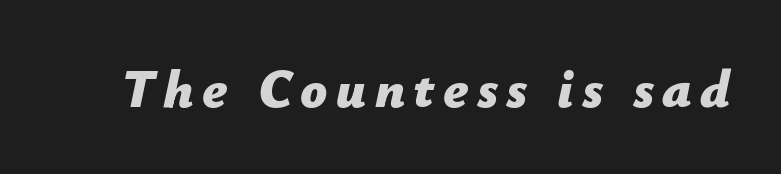
The passage shown leans; its letterforms are oblique. The face used here has the dense, thick strokes of a bold. Character widths vary here, with narrow letters taking less room than wide ones. Type without underlining.
